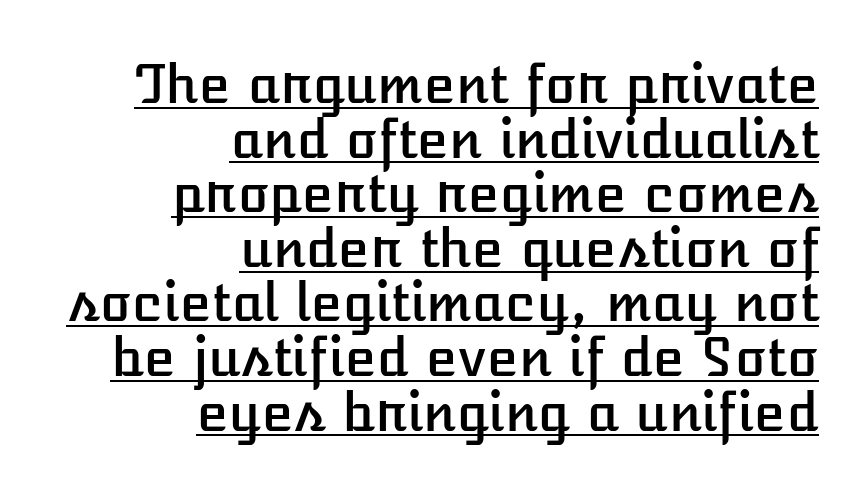
Q: Is the text italic (slanted)? A: No, it is upright.
Q: Is the text underlined? A: Yes.
Q: How is the paragraph aligned? A: Right-aligned.
Q: Is the spacing between letters normal or unusually wide? A: Normal.
Q: Is the spacing between lines tight, normal or loose? A: Tight.
Q: Width (condensed, normal, or wide)? A: Normal.
Q: Stroke contrast? A: Low.
Q: x-height? A: Medium.
Q: Monospaced? A: No.
